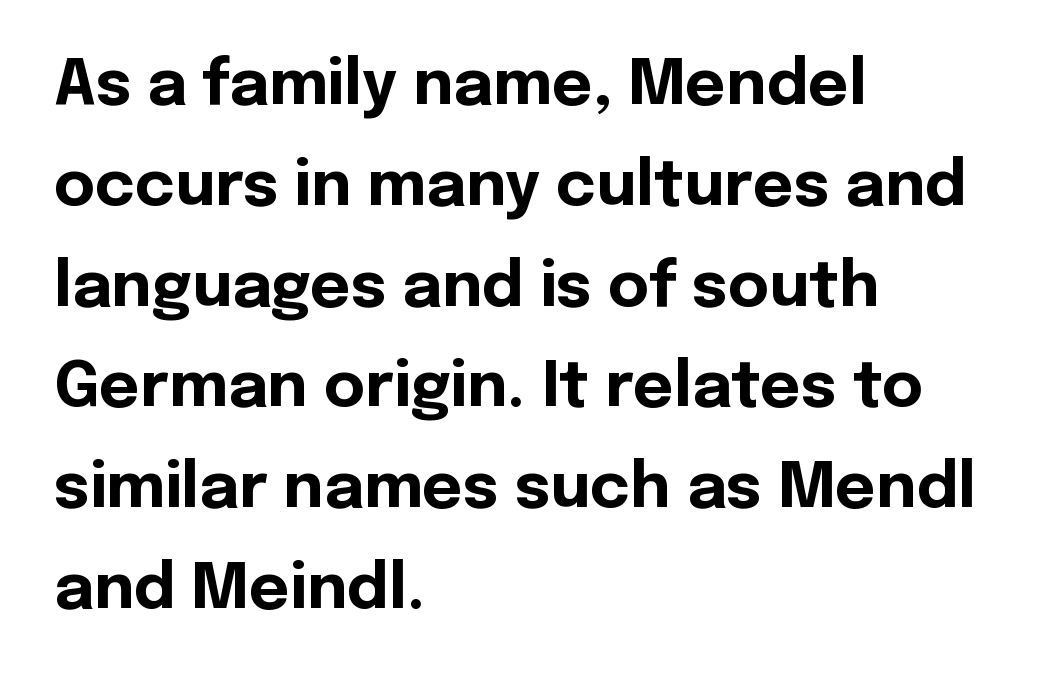
Q: Is the text bold? A: Yes.
Q: Is the text italic (slanted)? A: No, it is upright.
Q: Is the typeface a serif or a sans-serif typeface? A: Sans-serif.
Q: Is the text underlined? A: No.
Q: How is the paragraph aligned? A: Left-aligned.
Q: Is the spacing between letters normal or unusually wide? A: Normal.
Q: Is the spacing between lines tight, normal or loose? A: Normal.
Q: Width (condensed, normal, or wide)? A: Normal.
Q: x-height? A: Medium.
Q: Monospaced? A: No.
